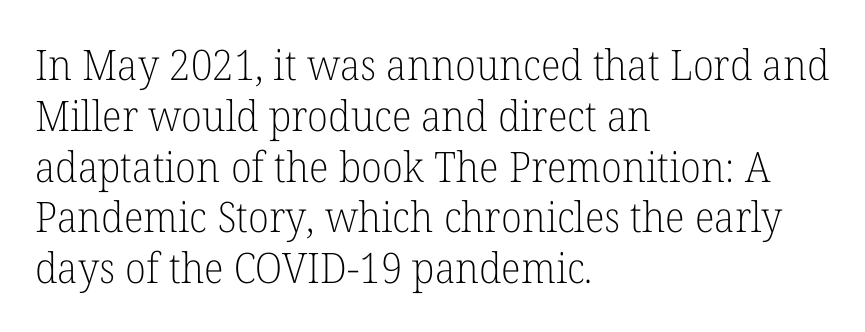
Every stem runs plumb, perpendicular to the baseline. Nothing unusual about the tracking: characters are spaced as the font intends. Do the characters align in a grid? No, the font is proportional. Typographically, this falls in the serif category. The paragraph shown leans on its left margin. The space beneath each line is pristine and unruled.
